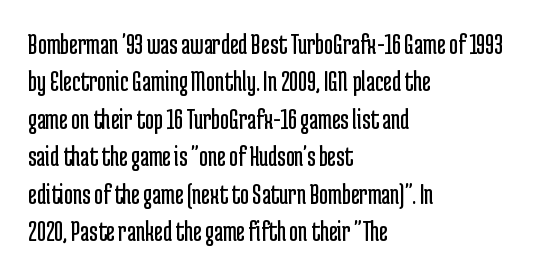
{"serif": "no", "italic": "no", "bold": "no", "weight": "regular", "width": "condensed", "stroke_contrast": "low", "x_height": "medium", "monospaced": "no", "underline": "no", "align": "left", "line_spacing": "normal", "line_spacing_ratio": 1.25, "letter_spacing": "normal", "letter_spacing_em": 0.0, "glyph_px": 30}
